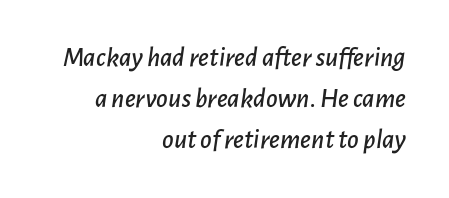
The image shows 28 px text type, italic (leaning right); set right-aligned, normal line spacing (1.47x), normal letter spacing, not underlined; low stroke contrast and a medium x-height.
